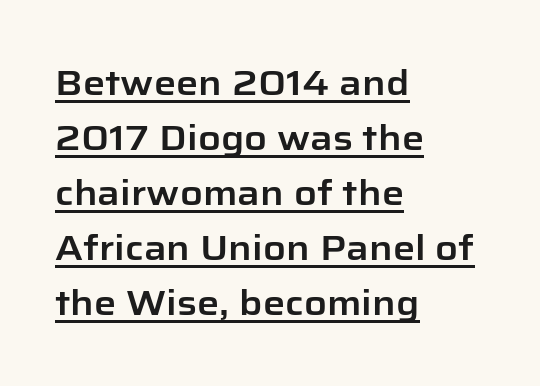
Grotesque or geometric, the face here clearly has no serifs. This rendering features underlined lettering. Varying glyph widths throughout — classic text-font behaviour. Students, note that the glyphs here touch the page at normal intervals.
